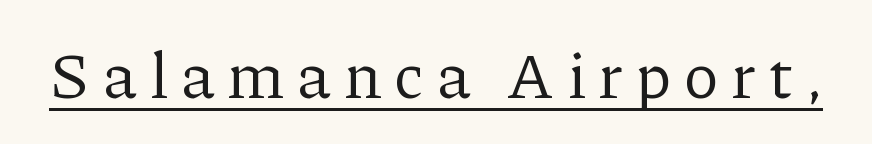
Each letter's strokes conclude with small projecting serifs. Underline: present. No chunkiness to these letters — they're not bold. This is the regular roman posture of the typeface. This sample has the flowing, uneven cadence of proportional lettering.
